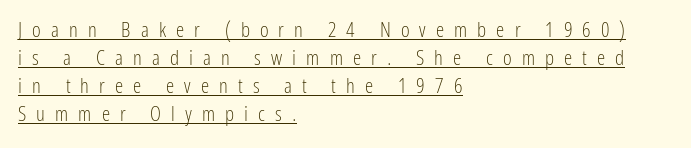
Compared with a centered layout, this one pins lines to the left instead. Designer's note — italics off, roman on. Does a line run under the words? Yes, clearly. No heavy texture on the line: the type isn't bold.
